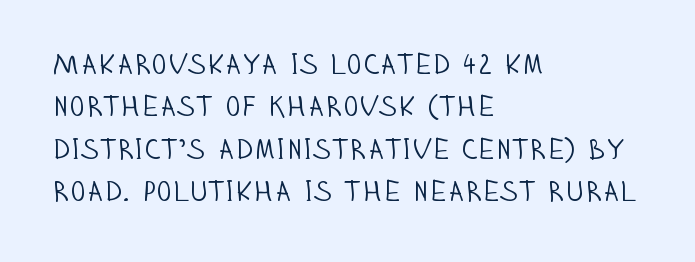
Q: Is the text bold? A: No.
Q: Is the text italic (slanted)? A: No, it is upright.
Q: Is the typeface a serif or a sans-serif typeface? A: Sans-serif.
Q: Is the text underlined? A: No.
Q: How is the paragraph aligned? A: Left-aligned.
Q: Is the spacing between letters normal or unusually wide? A: Normal.
Q: Is the spacing between lines tight, normal or loose? A: Normal.
Q: Width (condensed, normal, or wide)? A: Condensed.
Q: Stroke contrast? A: Low.
Q: x-height? A: Large.
Q: Monospaced? A: No.
